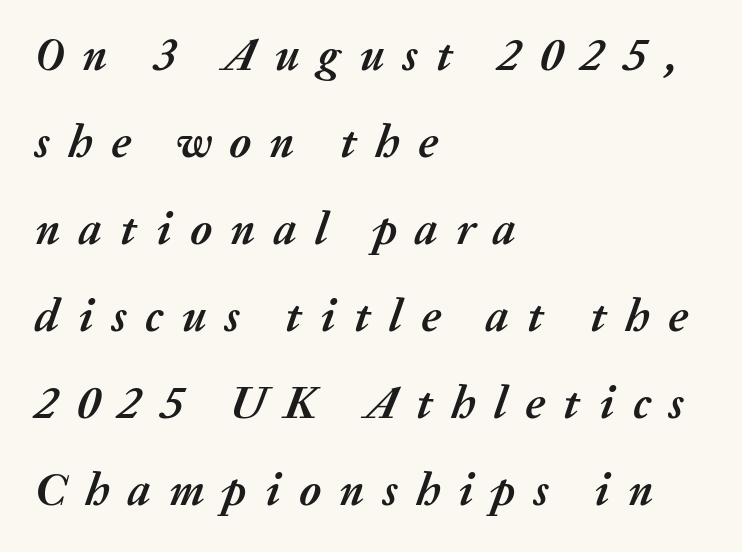
Q: Is the text bold? A: Yes.
Q: Is the text italic (slanted)? A: Yes, it leans right by about 20 degrees.
Q: Is the text underlined? A: No.
Q: How is the paragraph aligned? A: Left-aligned.
Q: Is the spacing between letters normal or unusually wide? A: Unusually wide.
Q: Width (condensed, normal, or wide)? A: Normal.
Q: Stroke contrast? A: Medium.
Q: x-height? A: Medium.
Q: Monospaced? A: No.
